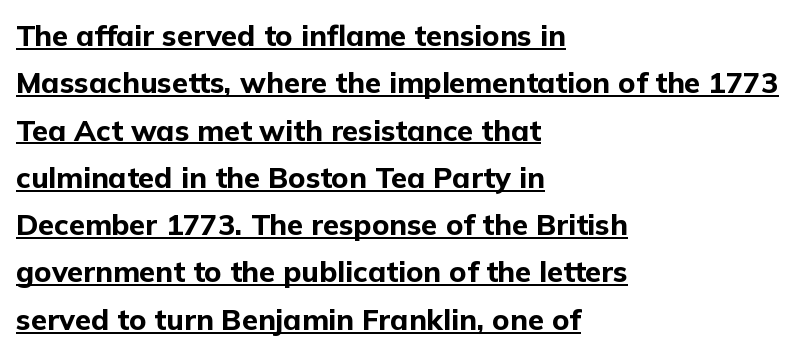
Q: Is the text bold? A: Yes.
Q: Is the text italic (slanted)? A: No, it is upright.
Q: Is the typeface a serif or a sans-serif typeface? A: Sans-serif.
Q: Is the text underlined? A: Yes.
Q: How is the paragraph aligned? A: Left-aligned.
Q: Is the spacing between letters normal or unusually wide? A: Normal.
Q: Is the spacing between lines tight, normal or loose? A: Normal.
Q: Width (condensed, normal, or wide)? A: Normal.
Q: Stroke contrast? A: Low.
Q: x-height? A: Medium.
Q: Monospaced? A: No.
